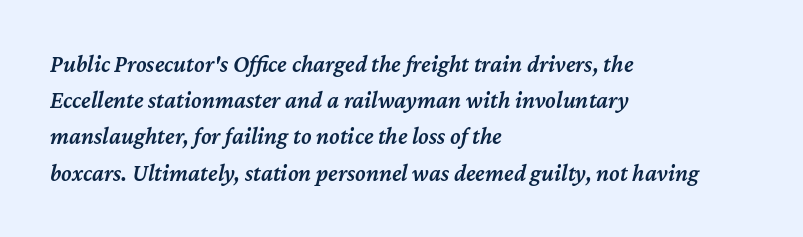
{"italic": "yes", "lean": "right", "slant_degrees": 12, "bold": "semi", "underline": "no", "align": "left", "line_spacing": "normal", "line_spacing_ratio": 1.51, "letter_spacing": "normal", "letter_spacing_em": 0.0, "glyph_px": 24}
